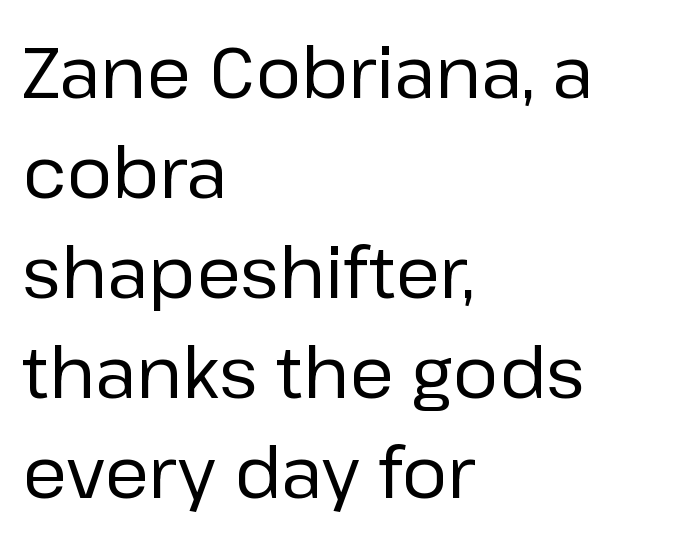
{"serif": "no", "italic": "no", "bold": "no", "weight": "regular", "width": "normal", "stroke_contrast": "low", "x_height": "medium", "monospaced": "no", "underline": "no", "align": "left", "line_spacing": "normal", "line_spacing_ratio": 1.41, "letter_spacing": "normal", "letter_spacing_em": 0.0, "glyph_px": 71}
